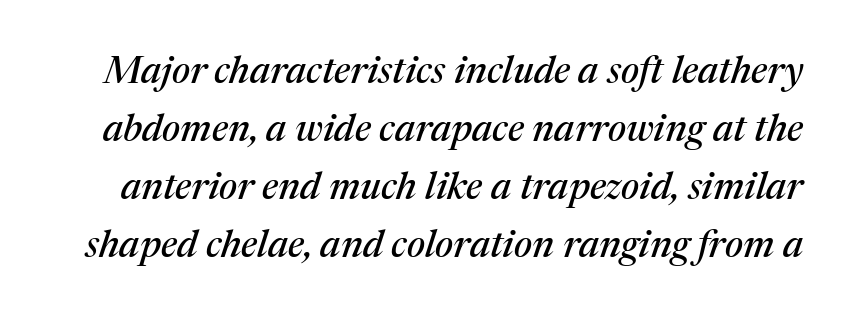
The image shows 38 px serif type, italic (leaning right); set normal line spacing (1.53x), normal letter spacing, not underlined; medium stroke contrast and a medium x-height.
